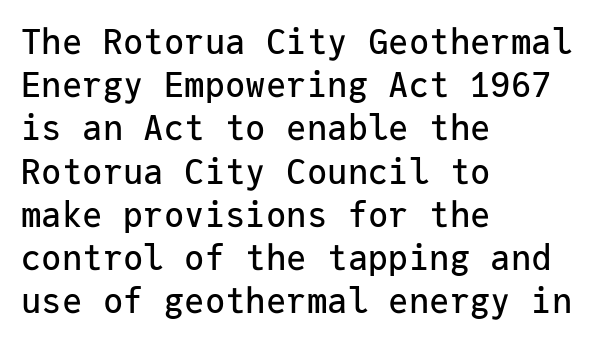
{"serif": "no", "italic": "no", "width": "normal", "stroke_contrast": "low", "x_height": "medium", "monospaced": "yes", "underline": "no", "align": "left", "line_spacing": "normal", "line_spacing_ratio": 1.27, "letter_spacing": "normal", "letter_spacing_em": 0.0, "glyph_px": 34}
